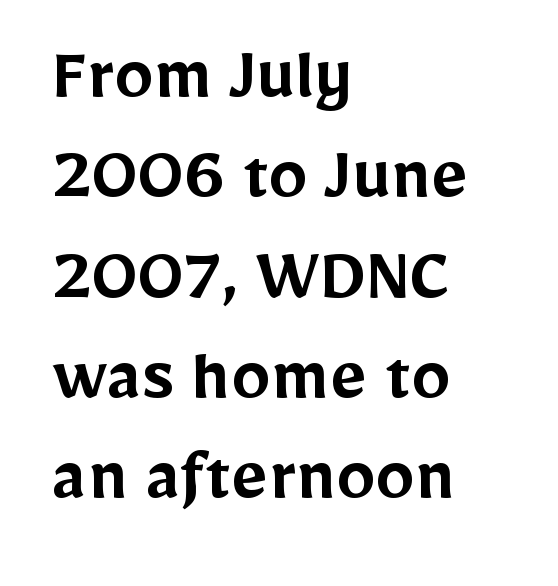
On the weight axis this lands at semibold, roughly 600. This sample uses plain, unmodified letter spacing. Spacing verdict: proportional, widths tailored to each character. Look at the bottom of the vertical strokes: they stop flat, with no serifs. The leading is moderate, giving the passage an even texture. Lines of text with bare space underneath.
